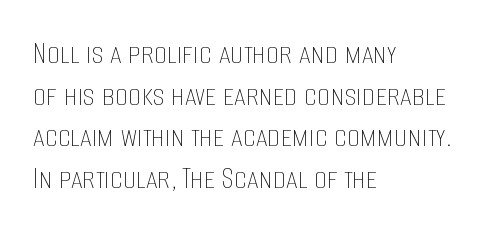
The image shows 33 px thin, condensed type, upright; set left-aligned, normal line spacing (1.26x), normal letter spacing, not underlined; low stroke contrast and a large x-height.
